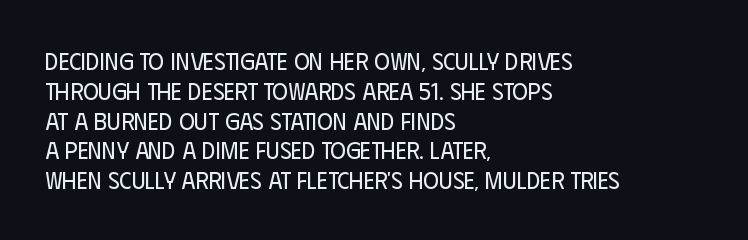
If you drew a line through each stem, it would be perfectly vertical. Tracking value appears to be zero — textbook default spacing. The rag falls on the right side of this text block. The face looks like a standard text weight, possibly lighter. The string is rendered with underlining switched off.
